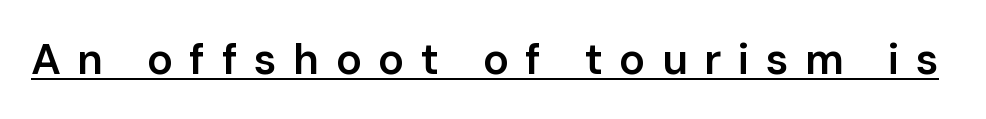
Q: Is the text bold? A: Semi-bold.
Q: Is the text italic (slanted)? A: No, it is upright.
Q: Is the typeface a serif or a sans-serif typeface? A: Sans-serif.
Q: Is the text underlined? A: Yes.
Q: Is the spacing between letters normal or unusually wide? A: Unusually wide.
Q: Width (condensed, normal, or wide)? A: Normal.
Q: Stroke contrast? A: Low.
Q: x-height? A: Medium.
Q: Monospaced? A: No.
